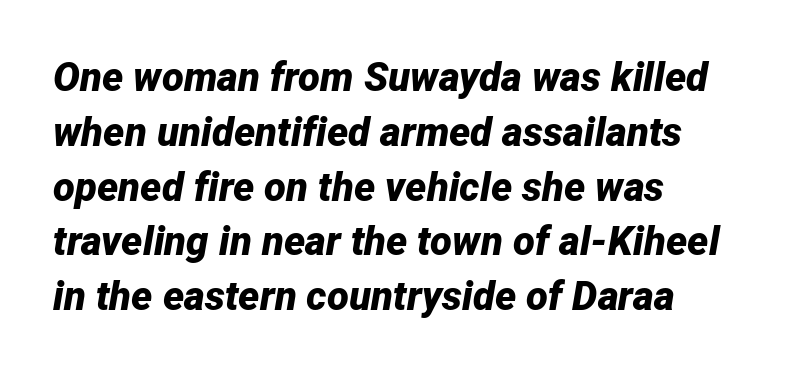
Q: Is the text bold? A: Yes.
Q: Is the text italic (slanted)? A: Yes, it leans right by about 12 degrees.
Q: Is the text underlined? A: No.
Q: How is the paragraph aligned? A: Left-aligned.
Q: Is the spacing between letters normal or unusually wide? A: Normal.
Q: Is the spacing between lines tight, normal or loose? A: Normal.
Q: Width (condensed, normal, or wide)? A: Normal.
Q: Stroke contrast? A: Low.
Q: x-height? A: Medium.
Q: Monospaced? A: No.
